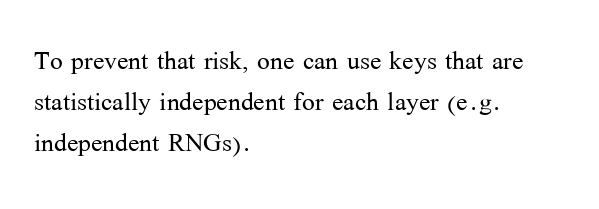
The image shows 34 px light serif type, upright; set left-aligned, line spacing 1.2x, normal letter spacing, not underlined; medium stroke contrast and a medium x-height.
